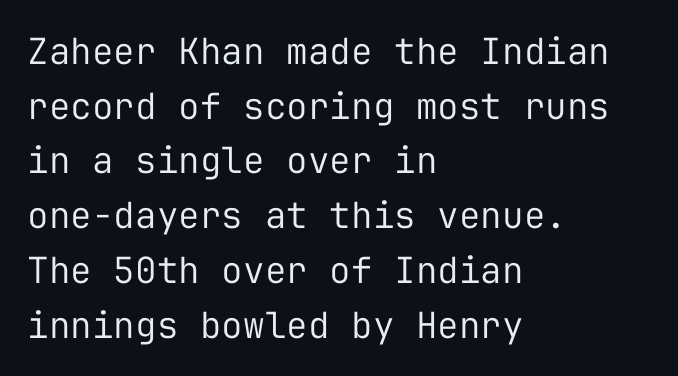
The image shows 36 px regular-weight sans-serif type, upright, monospaced; set left-aligned, normal line spacing (1.52x), normal letter spacing, not underlined; low stroke contrast and a medium x-height.
